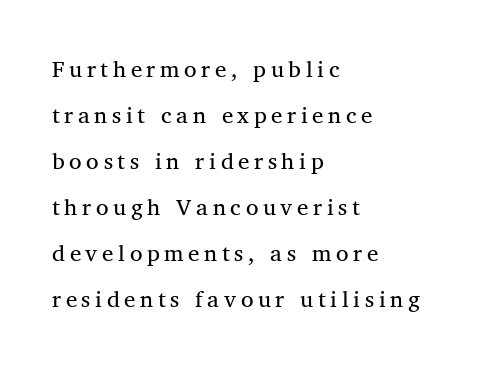
Q: Is the text underlined? A: No.
Q: How is the paragraph aligned? A: Left-aligned.
Q: Is the spacing between letters normal or unusually wide? A: Unusually wide.
Q: Is the spacing between lines tight, normal or loose? A: Loose.
